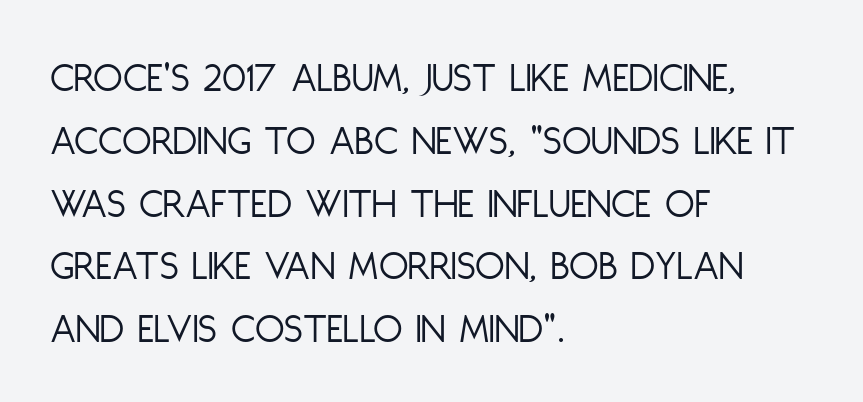
Is the type heavy? It reads as light-to-regular instead. Beneath every word, the page is bare. The font family rendered here belongs to the sans-serif group. Horizontal bands of white between lines are of average thickness. There is no visible air inserted between adjacent glyphs.
